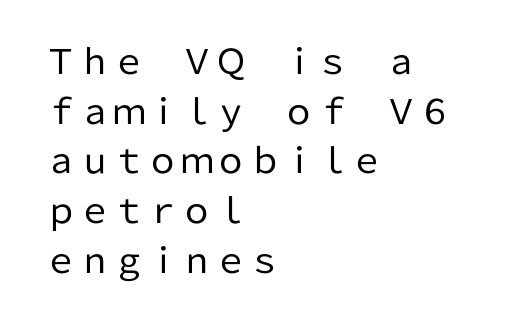
Reading down the column, the eye jumps a familiar distance to each next line. No chunkiness to these letters — they're not bold. Italic? Not at all — the glyphs are vertical. Each letter keeps its own natural width here, so spacing adapts to shape.
